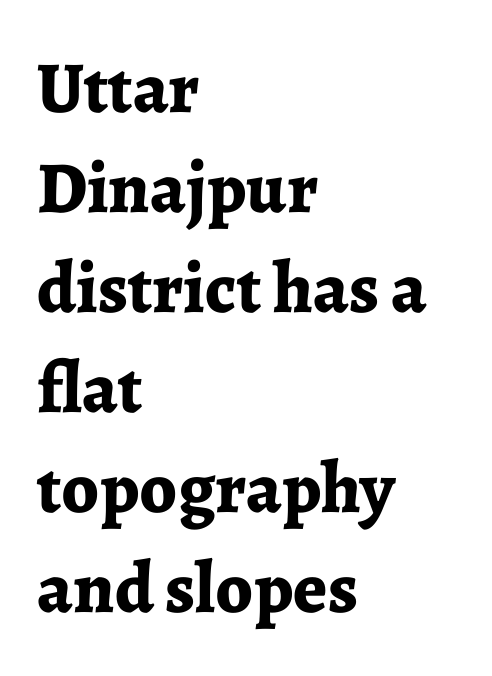
Quick note: interline space is typical. The lettering holds an erect, upright posture throughout. Is the letter spacing exaggerated? No — it looks like the ordinary default. The strokes are fattened all the way to bold. The setting favours the left margin, as ordinary paragraphs usually do.
